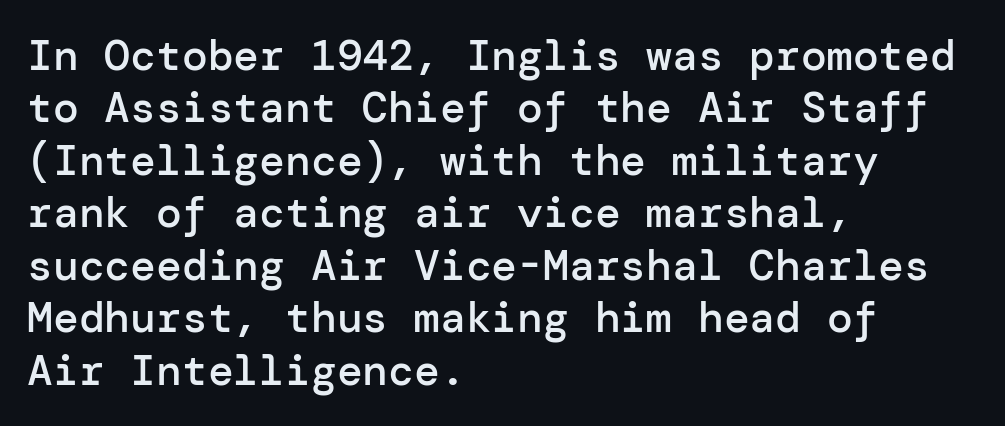
{"serif": "no", "italic": "no", "bold": "semi", "weight": "semibold", "width": "normal", "stroke_contrast": "low", "x_height": "medium", "underline": "no", "align": "left", "line_spacing_ratio": 1.22, "letter_spacing": "normal", "letter_spacing_em": 0.0, "glyph_px": 43}
